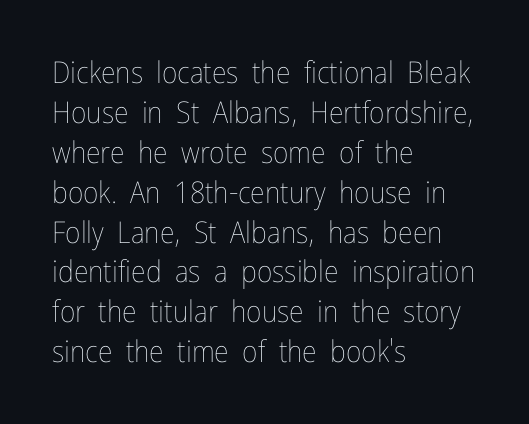
Looks like regular typesetting: each glyph gets only the width it needs. The baseline area is clear. Stems and bowls with no extra thickness — not bold. Left-aligned paragraph, ragged on the right. Every stem runs plumb, perpendicular to the baseline. One glance says typical: line gaps are just what's usual.
